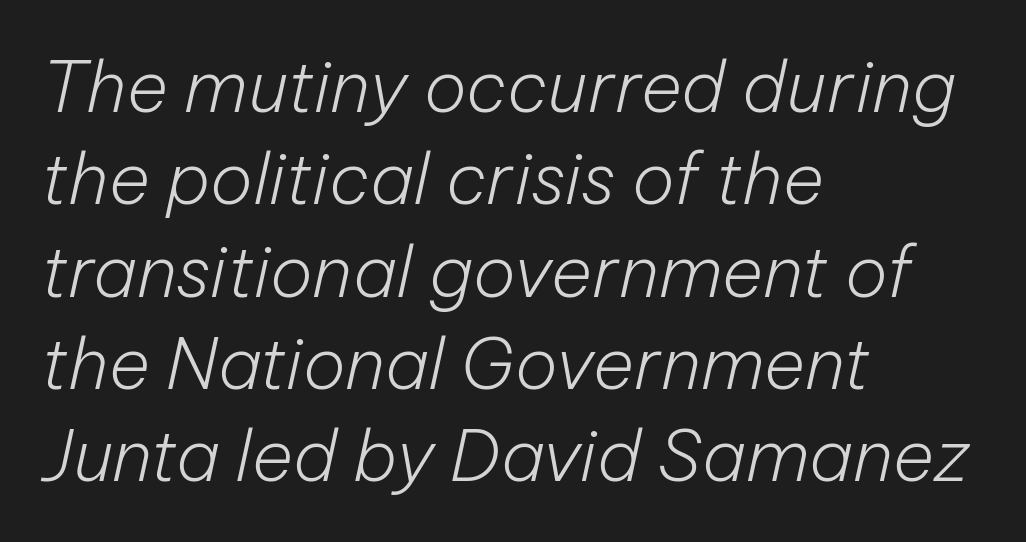
The image shows 71 px light type, italic (leaning right); set left-aligned, normal line spacing (1.3x), normal letter spacing, not underlined; low stroke contrast and a medium x-height.
